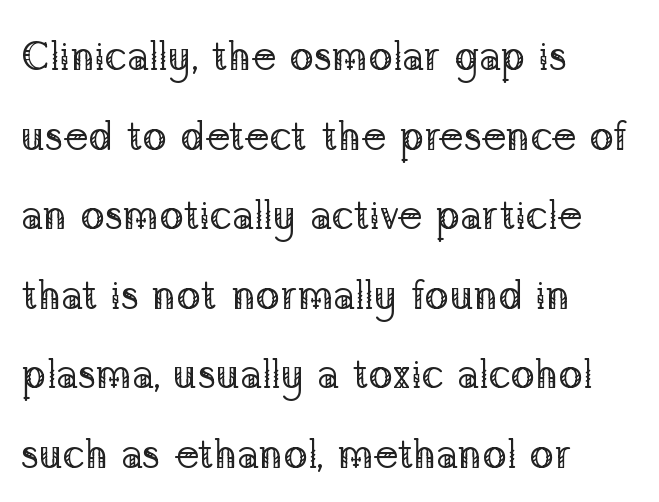
Baseline-to-baseline distance is far greater than the letter height. Posture: upright roman. The type family on display is of the serif kind. Nothing heavy about these letters — not bold at all.
